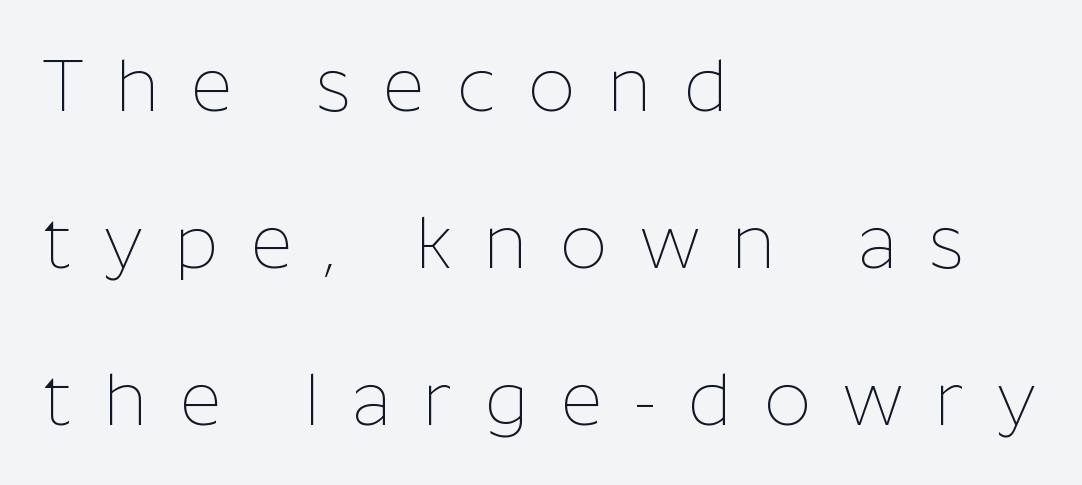
Q: Is the text bold? A: No.
Q: Is the text italic (slanted)? A: No, it is upright.
Q: Is the typeface a serif or a sans-serif typeface? A: Sans-serif.
Q: Is the text underlined? A: No.
Q: How is the paragraph aligned? A: Left-aligned.
Q: Is the spacing between letters normal or unusually wide? A: Unusually wide.
Q: Is the spacing between lines tight, normal or loose? A: Loose.
Q: Width (condensed, normal, or wide)? A: Normal.
Q: Stroke contrast? A: Low.
Q: x-height? A: Medium.
Q: Monospaced? A: No.
